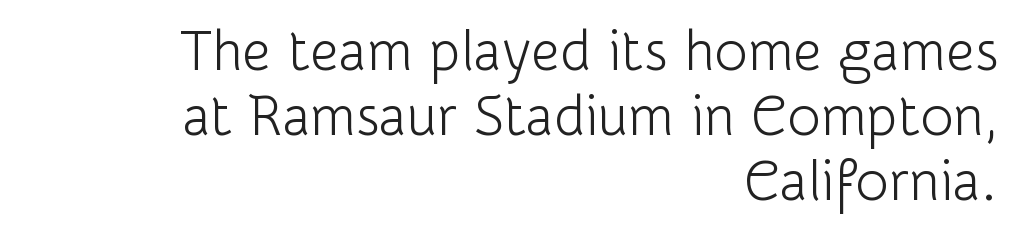
{"serif": "no", "italic": "no", "bold": "no", "weight": "light", "width": "normal", "stroke_contrast": "low", "x_height": "medium", "monospaced": "no", "underline": "no", "align": "right", "line_spacing_ratio": 1.16, "letter_spacing": "normal", "letter_spacing_em": 0.0, "glyph_px": 56}
